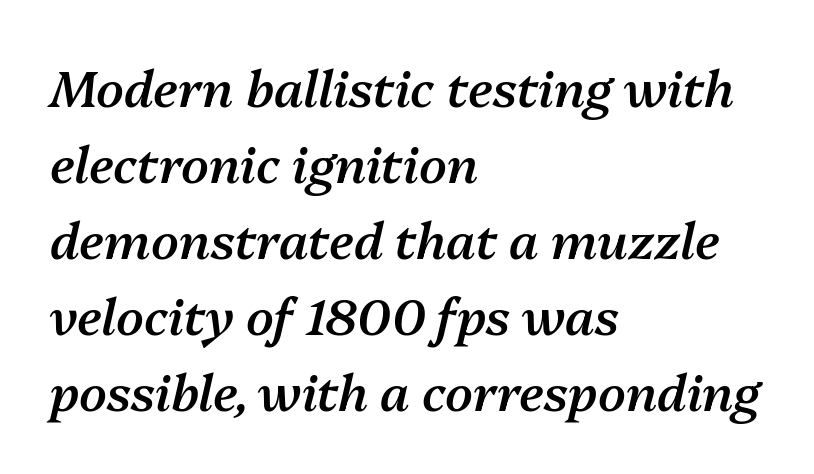
{"italic": "yes", "lean": "right", "slant_degrees": 13, "bold": "semi", "weight": "semibold", "width": "normal", "stroke_contrast": "medium", "x_height": "medium", "monospaced": "no", "underline": "no", "align": "left", "line_spacing": "normal", "line_spacing_ratio": 1.52, "letter_spacing": "normal", "letter_spacing_em": 0.0, "glyph_px": 50}
